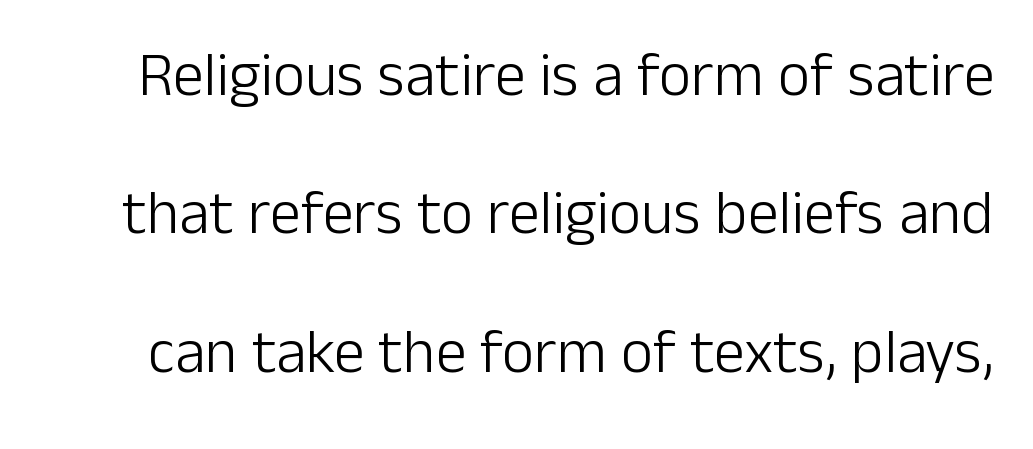
The letters stand straight up with perfectly vertical stems. Summary of vertical rhythm: relaxed, with wide interline spacing. The passage shown is typed in a proportional face where columns would drift. To sum up the face: it is a sans, with no serifs. Weight: regular or lighter. The baseline area is clear.
